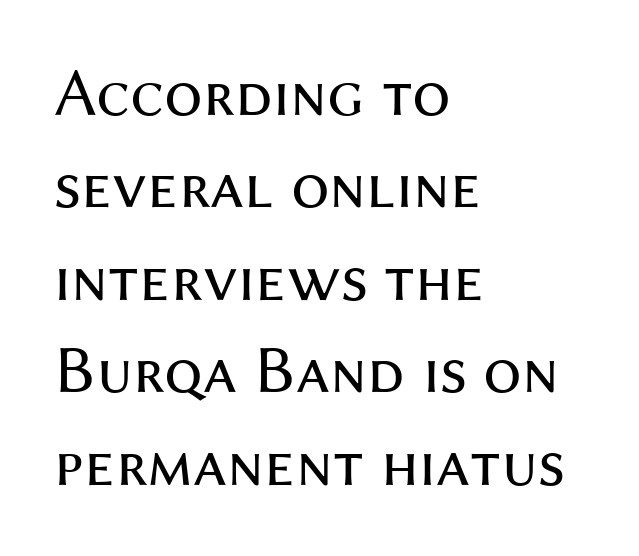
The rendering uses a moderate line-height, typical for paragraphs. If you drew a line through each stem, it would be perfectly vertical. Looks like regular typesetting: each glyph gets only the width it needs. This rendering features lettering with no underline. Letterform terminals end flat and unadorned throughout the passage.
